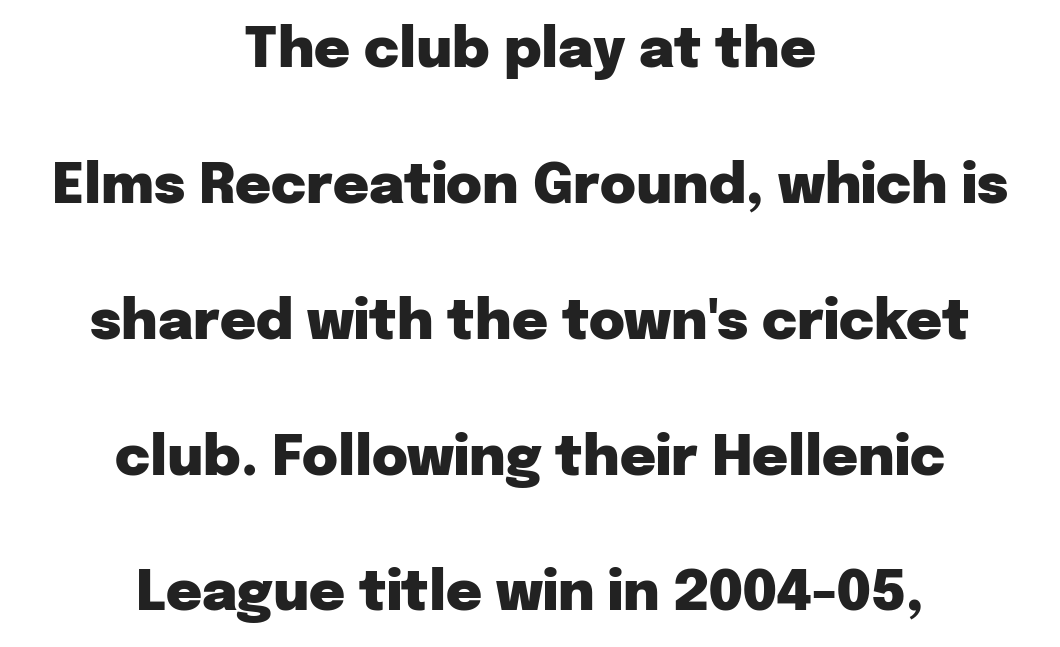
Q: Is the text bold? A: Yes.
Q: Is the text italic (slanted)? A: No, it is upright.
Q: Is the typeface a serif or a sans-serif typeface? A: Sans-serif.
Q: Is the text underlined? A: No.
Q: How is the paragraph aligned? A: Centered.
Q: Is the spacing between letters normal or unusually wide? A: Normal.
Q: Is the spacing between lines tight, normal or loose? A: Loose.
Q: Width (condensed, normal, or wide)? A: Normal.
Q: Stroke contrast? A: Low.
Q: x-height? A: Medium.
Q: Monospaced? A: No.
